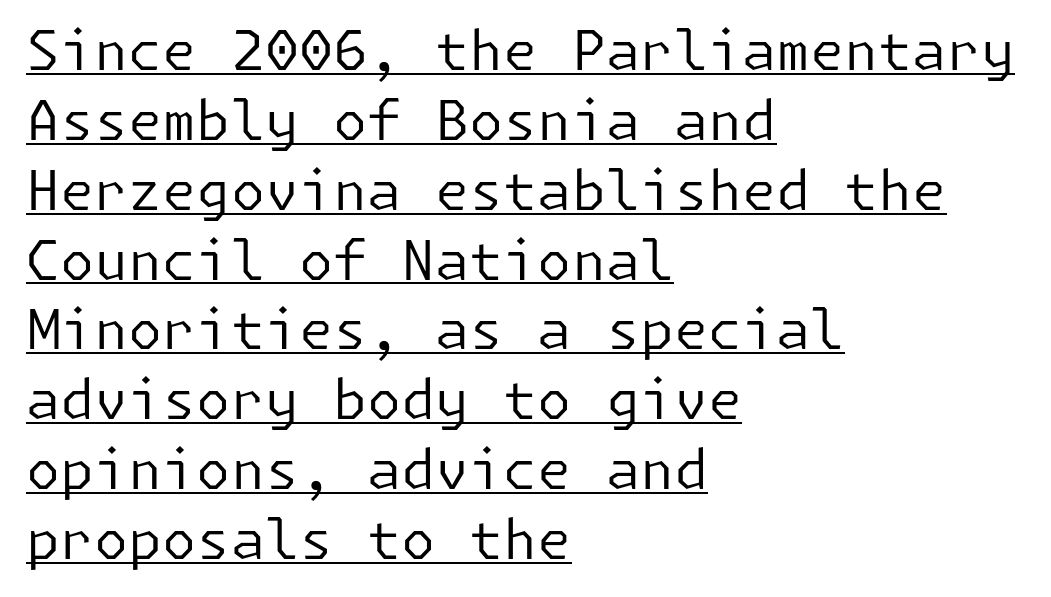
{"serif": "no", "italic": "no", "bold": "no", "weight": "regular", "width": "normal", "stroke_contrast": "low", "x_height": "medium", "underline": "yes", "align": "left", "line_spacing": "normal", "line_spacing_ratio": 1.27, "letter_spacing": "normal", "letter_spacing_em": 0.0, "glyph_px": 55}
